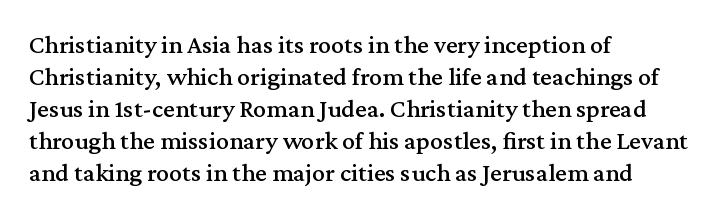
{"italic": "no", "underline": "no", "align": "left", "line_spacing_ratio": 1.23, "letter_spacing": "normal", "letter_spacing_em": 0.0, "glyph_px": 26}
